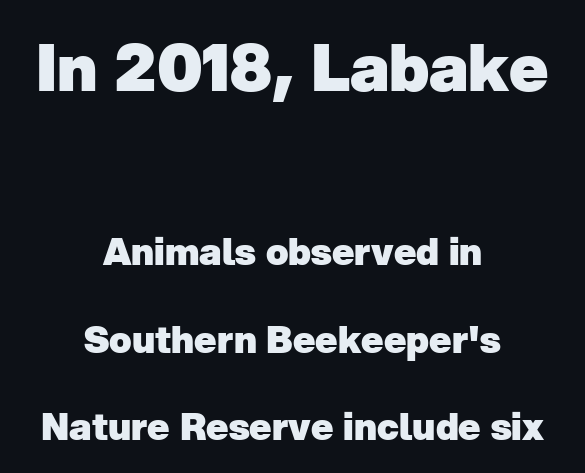
The face used here is a sans, in the tradition of grotesques and geometrics. This sample has the flowing, uneven cadence of proportional lettering. Lines of text with bare space underneath. Each new line begins a long way beneath the previous one. Which margin do the lines hug? Neither — every line sits in the middle.
